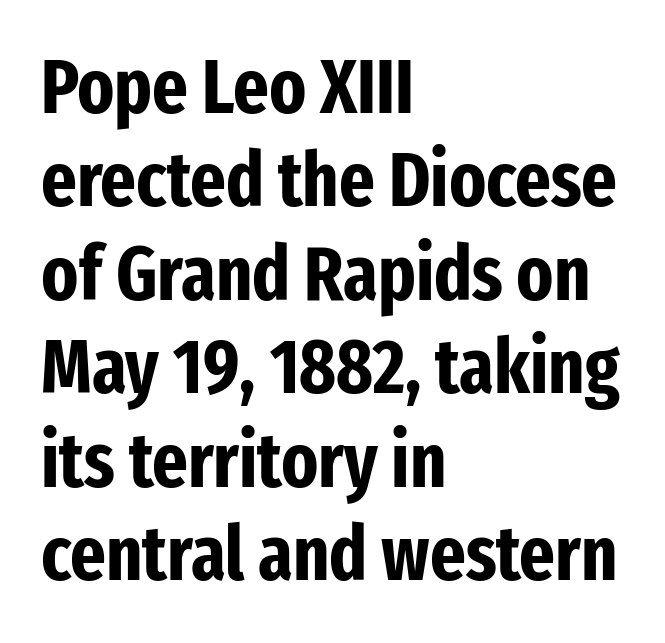
A dark, heavy texture on the line: the type is bold. Proportional: the letters do not fall into vertical columns. Are there feet on the stems? There aren't — it's a sans. Compared with a centered layout, this one pins lines to the left instead. These lines were composed using upright roman letters. Inter-character spacing is left at the font's built-in metrics.
